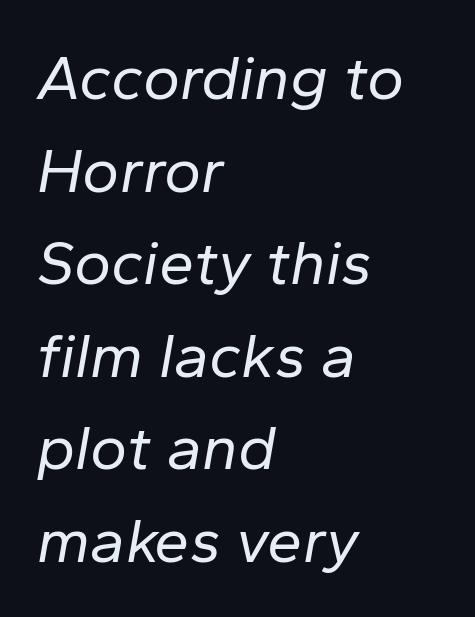
Q: Is the text bold? A: No.
Q: Is the text italic (slanted)? A: Yes, it leans right by about 10 degrees.
Q: Is the text underlined? A: No.
Q: How is the paragraph aligned? A: Left-aligned.
Q: Is the spacing between letters normal or unusually wide? A: Normal.
Q: Is the spacing between lines tight, normal or loose? A: Normal.
Q: Width (condensed, normal, or wide)? A: Normal.
Q: Stroke contrast? A: Low.
Q: x-height? A: Medium.
Q: Monospaced? A: No.
